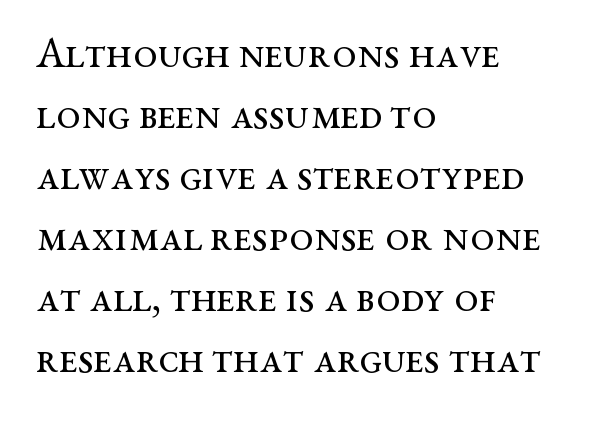
Q: Is the text bold? A: No.
Q: Is the text italic (slanted)? A: No, it is upright.
Q: Is the typeface a serif or a sans-serif typeface? A: Serif.
Q: Is the text underlined? A: No.
Q: How is the paragraph aligned? A: Left-aligned.
Q: Is the spacing between letters normal or unusually wide? A: Normal.
Q: Is the spacing between lines tight, normal or loose? A: Normal.
Q: Width (condensed, normal, or wide)? A: Wide.
Q: Stroke contrast? A: Medium.
Q: x-height? A: Medium.
Q: Monospaced? A: No.
